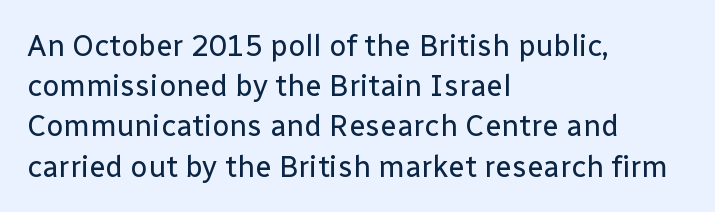
Q: Is the text bold? A: No.
Q: Is the text italic (slanted)? A: No, it is upright.
Q: Is the typeface a serif or a sans-serif typeface? A: Sans-serif.
Q: Is the text underlined? A: No.
Q: How is the paragraph aligned? A: Left-aligned.
Q: Is the spacing between letters normal or unusually wide? A: Normal.
Q: Is the spacing between lines tight, normal or loose? A: Normal.
Q: Width (condensed, normal, or wide)? A: Normal.
Q: Stroke contrast? A: Low.
Q: x-height? A: Medium.
Q: Monospaced? A: No.
